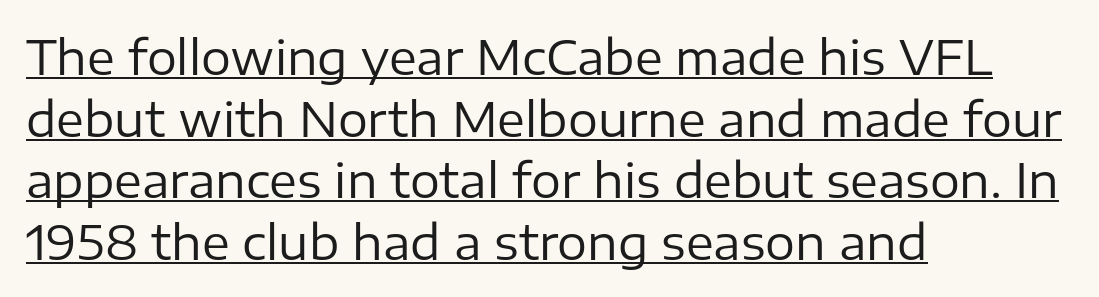
The image shows 47 px regular-weight sans-serif type, upright; set left-aligned, normal line spacing (1.31x), normal letter spacing, underlined; low stroke contrast and a medium x-height.
